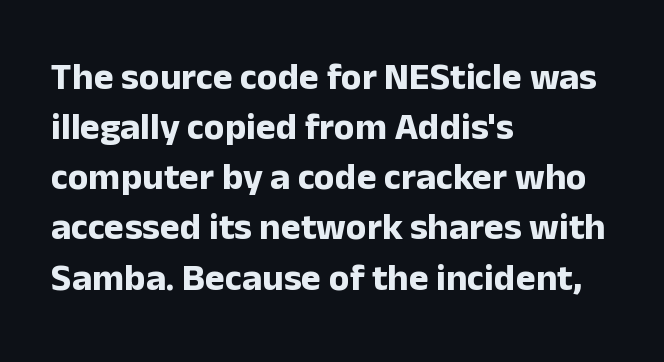
The typesetter chose a ragged-right arrangement here. Notice how descenders clear the ascenders below comfortably — that's standard leading. Rule under the text: the space is simply empty. Heavy-handed strokes throughout: this text is bold. The face used here is rendered with its standard letterfit.
